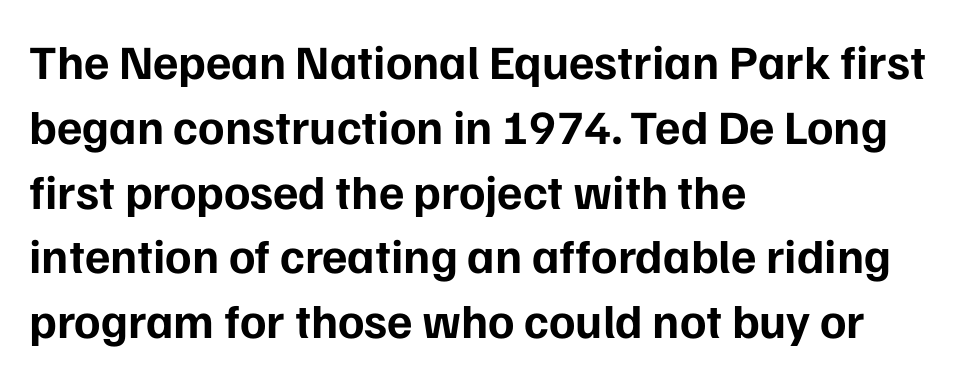
The image shows 48 px bold sans-serif type, upright; set left-aligned, normal line spacing (1.35x), normal letter spacing, not underlined; low stroke contrast and a medium x-height.
